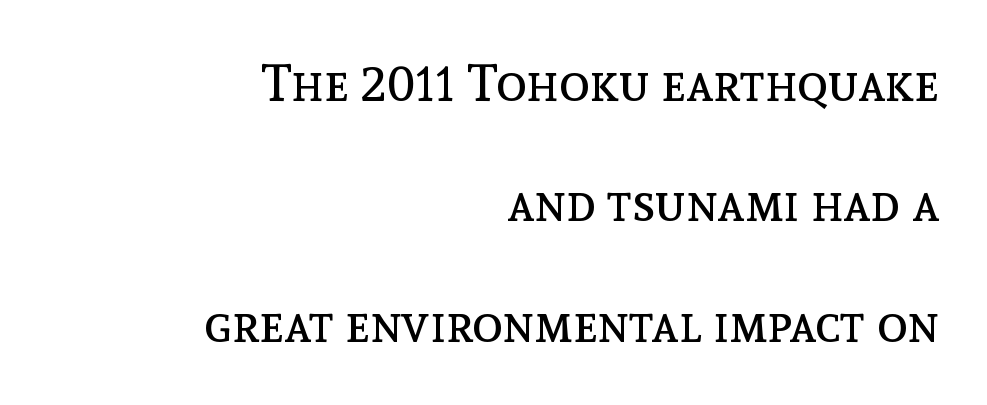
Notice how the passage keeps a crisp vertical edge on the right only. These lines keep a tight, regular rhythm from letter to letter. Ink coverage per letter is moderate at most. Descender tails drop into unmarked territory.
